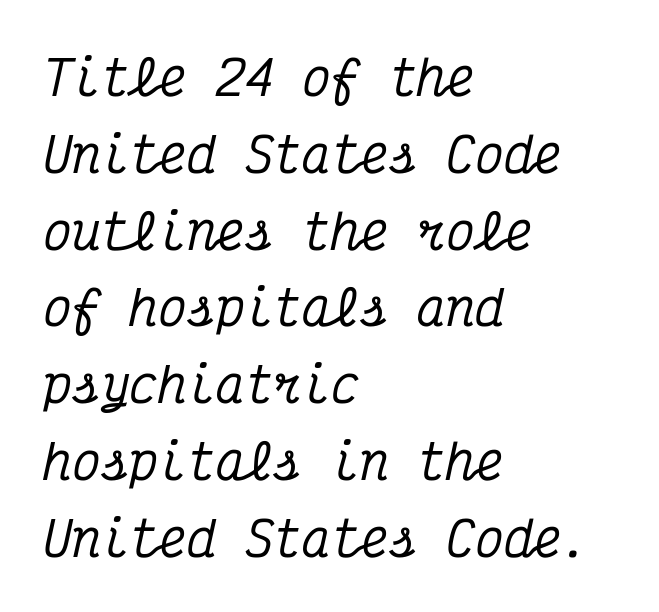
Q: Is the text italic (slanted)? A: Yes, it leans right by about 12 degrees.
Q: Is the typeface a serif or a sans-serif typeface? A: Serif.
Q: Is the text underlined? A: No.
Q: How is the paragraph aligned? A: Left-aligned.
Q: Is the spacing between letters normal or unusually wide? A: Normal.
Q: Is the spacing between lines tight, normal or loose? A: Normal.
Q: Width (condensed, normal, or wide)? A: Condensed.
Q: Stroke contrast? A: Medium.
Q: x-height? A: Medium.
Q: Monospaced? A: Yes.
